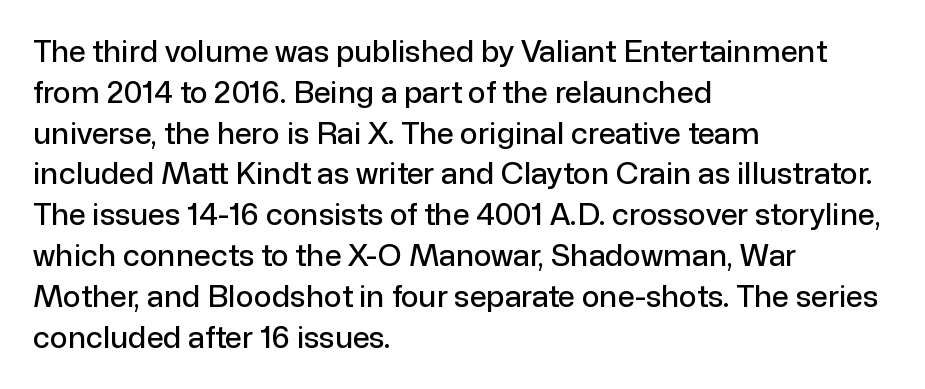
Spacing verdict: proportional, widths tailored to each character. The tracking reads as untouched default to a designer's eye. The vertical gap from one line to the next is medium. Compared with a centered layout, this one pins lines to the left instead. The strip under each line holds only bare page.
